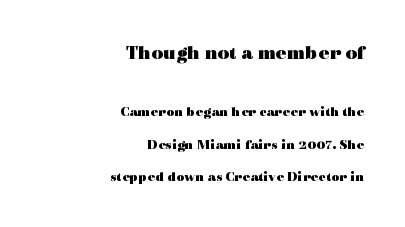
Q: Is the text bold? A: Yes.
Q: Is the text italic (slanted)? A: No, it is upright.
Q: Is the text underlined? A: No.
Q: How is the paragraph aligned? A: Right-aligned.
Q: Is the spacing between letters normal or unusually wide? A: Normal.
Q: Is the spacing between lines tight, normal or loose? A: Loose.
Q: Which block of text is set in a larger size, the first (top) or the second (bottom)? A: The first (top) one.
